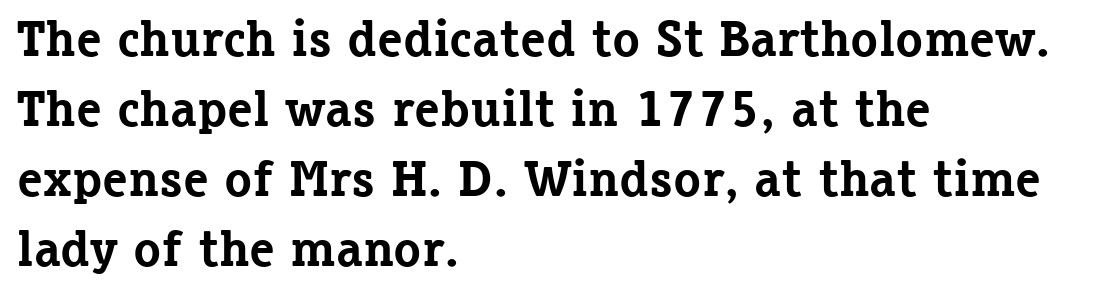
{"serif": "yes", "italic": "no", "bold": "yes", "weight": "bold", "width": "normal", "stroke_contrast": "low", "x_height": "medium", "monospaced": "no", "underline": "no", "align": "left", "line_spacing": "normal", "line_spacing_ratio": 1.37, "letter_spacing": "normal", "letter_spacing_em": 0.0, "glyph_px": 51}
